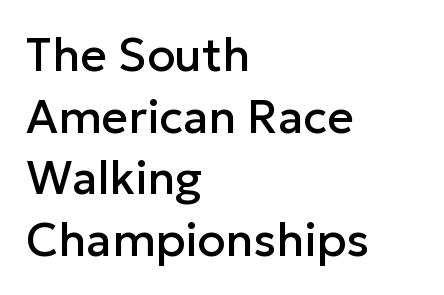
Designer's note — italics off, roman on. The glyphs in this specimen are sans serif. The strip under each line holds only bare page. Normally led — the rows are evenly, conventionally spaced.
